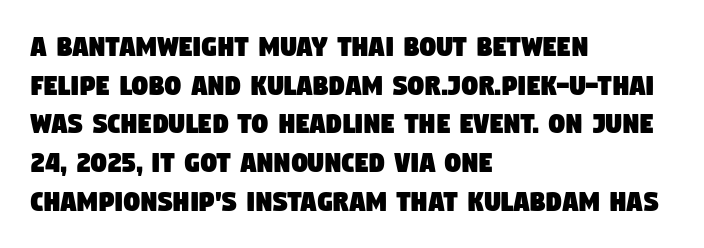
Glyph-to-glyph distance matches everyday printed text. Each letter's strokes conclude bluntly, with no projecting serifs. The passage shown is typed in a proportional face where columns would drift. Which margin do the lines hug? The left one — the right edge is uneven.
